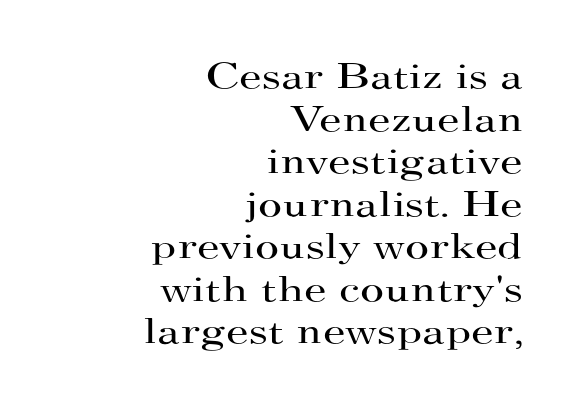
Closely set lines give the paragraph a compact silhouette. Rendered with straight, roman letterforms. No word sits above an underline. The face used here is rendered with its standard letterfit.
